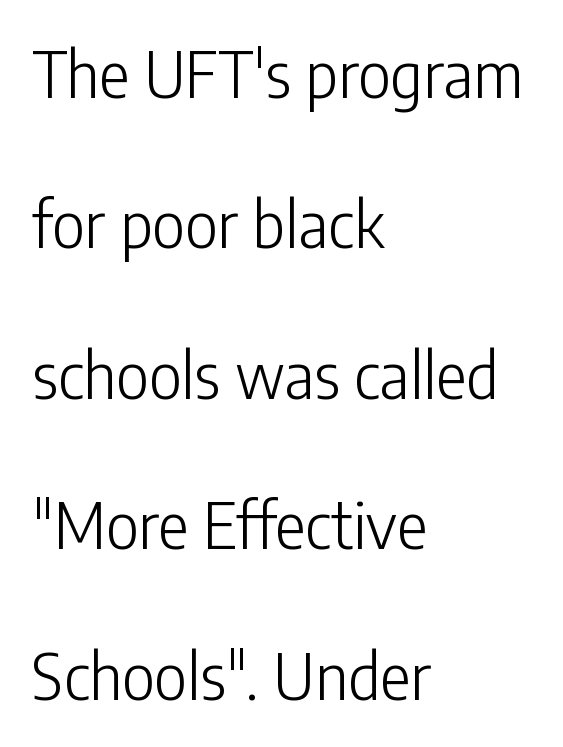
Varying glyph widths throughout — classic text-font behaviour. A typesetter would call this zero additional tracking. The type sits square on the baseline with zero lean. The font family rendered here belongs to the sans-serif group. Leading is clearly above the norm, producing a sparse column.
